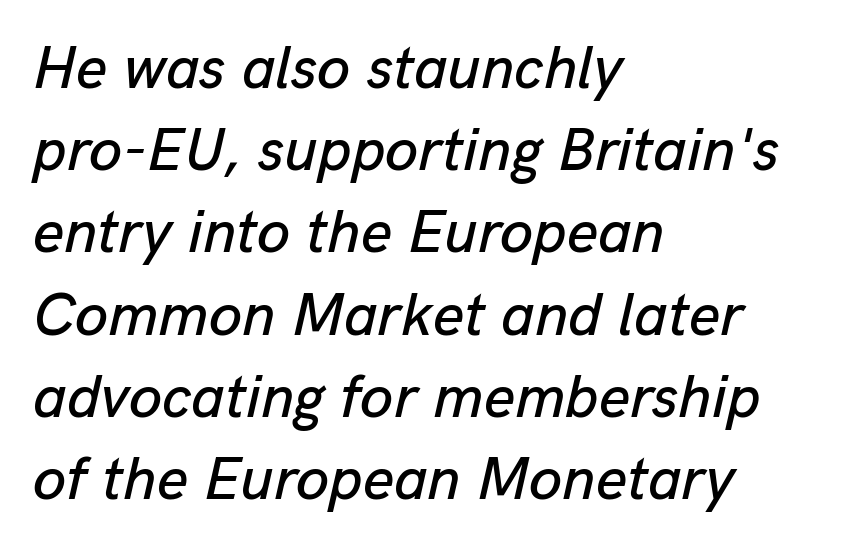
These lines are rendered in a variable-pitch font. Tracking here is standard; glyphs follow each other at the usual distance. The passage shown stacks its lines at a standard gap. Where is the straight margin? On the left. The rendering applies a slant to the glyphs. The foot of each line stays bare and open.
